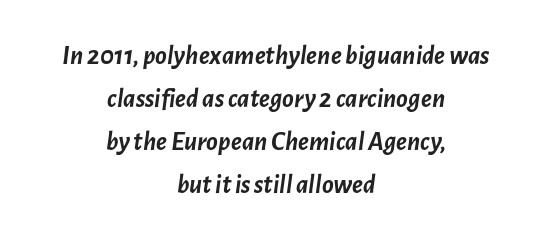
Casual observation: everything's sitting right in the middle. Tracking here is standard; glyphs follow each other at the usual distance. The typesetting leans heavy: a genuine bold. Notice how the stems are inclined rather than vertical — that's the hallmark of italics. Descenders hang freely into open space. Is there much room between lines? A standard amount, neither cramped nor airy.
